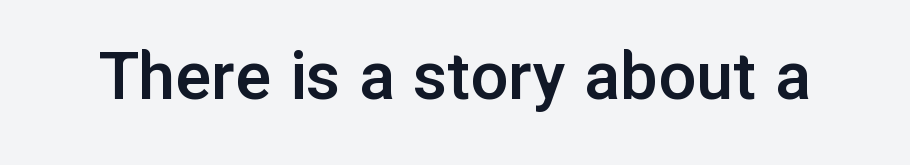
{"serif": "no", "italic": "no", "bold": "semi", "weight": "semibold", "width": "normal", "stroke_contrast": "low", "x_height": "medium", "monospaced": "no", "underline": "no", "letter_spacing": "normal", "letter_spacing_em": 0.0, "glyph_px": 75}
